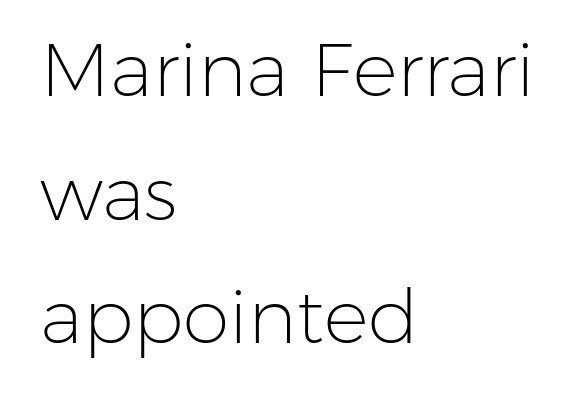
Italic: no, the glyphs are upright roman. Normally led — the rows are evenly, conventionally spaced. These lines are rendered in a variable-pitch font. Are there feet on the stems? There aren't — it's a sans. The text block is weighted toward the left margin, trailing off unevenly rightward.
